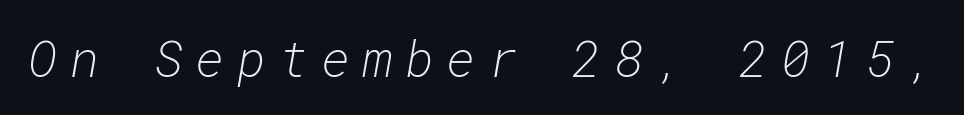
{"italic": "yes", "lean": "right", "slant_degrees": 10, "bold": "no", "weight": "light", "width": "normal", "stroke_contrast": "low", "x_height": "medium", "monospaced": "yes", "underline": "no", "letter_spacing": "wide", "letter_spacing_em": 0.25, "glyph_px": 50}
